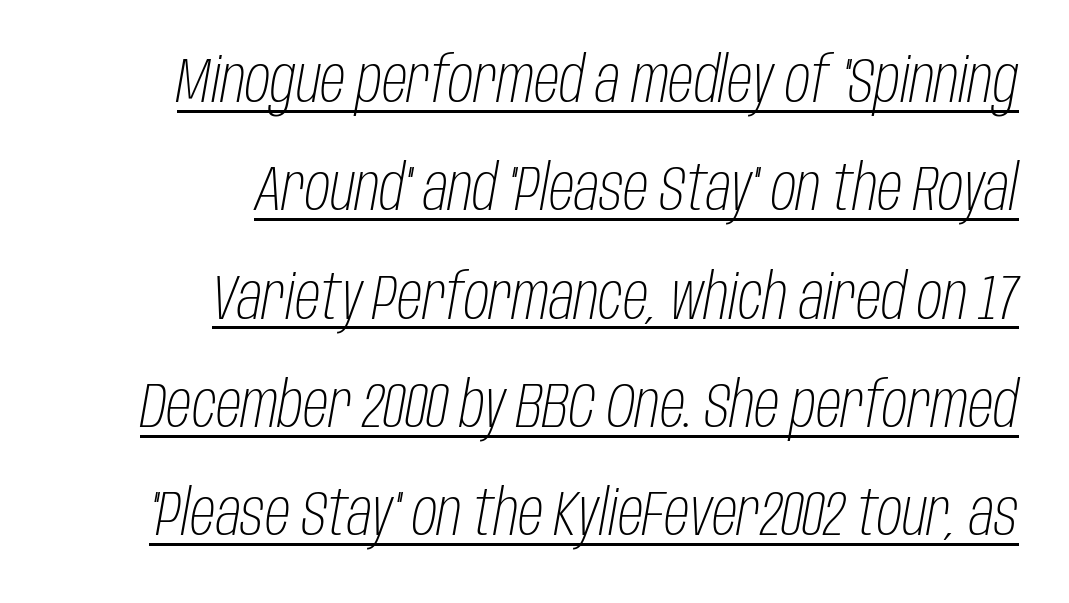
In terms of posture, this sample is oblique. The rendering uses natural spacing where letterforms have individual widths. No extra ink here — the face is not bold. Short and long lines alike share a common ending point at right. A rule runs beneath these lines of type. Inter-character spacing is left at the font's built-in metrics.
